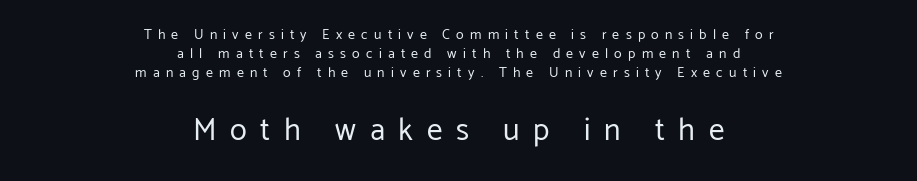
The image shows 31 px regular-weight sans-serif type, upright; set centered, normal line spacing (1.37x), unusually wide letter spacing (+0.44 em), not underlined; the second (bottom) block is 2.21x larger; low stroke contrast and a medium x-height.
